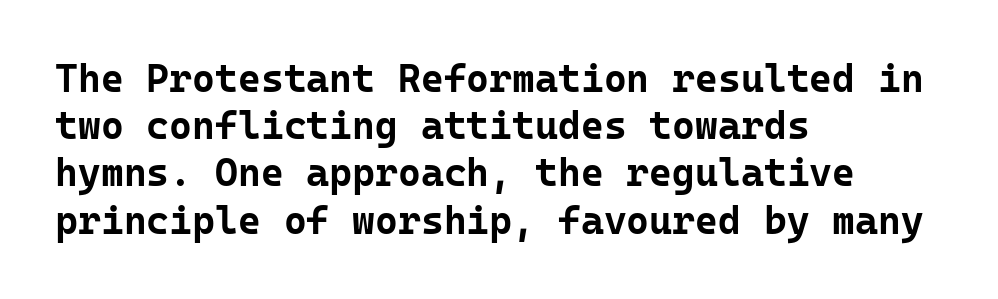
The image shows 39 px bold sans-serif type, upright, monospaced; set left-aligned, line spacing 1.21x, normal letter spacing, not underlined; low stroke contrast and a medium x-height.
